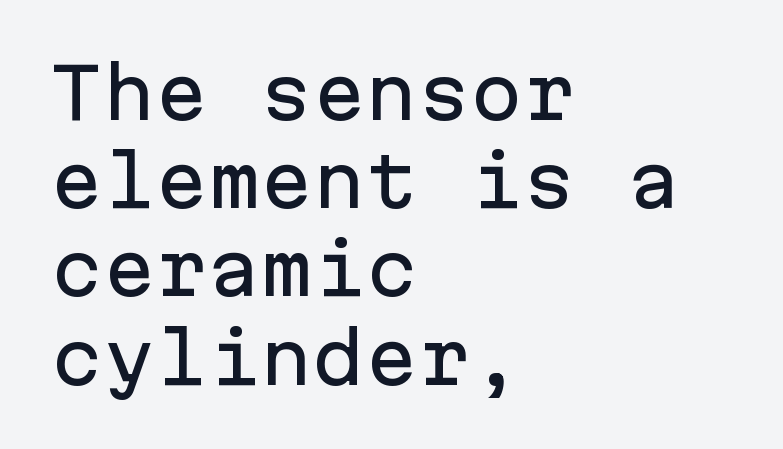
The image shows 70 px sans-serif type, upright, monospaced; set left-aligned, normal line spacing (1.26x), normal letter spacing, not underlined; low stroke contrast and a medium x-height.
